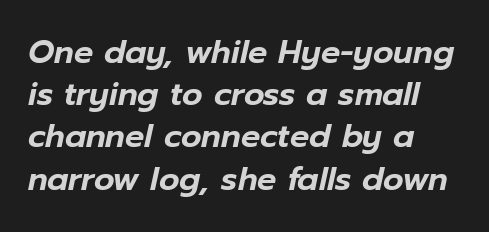
The image shows 32 px text type, italic (leaning right); set left-aligned, normal line spacing (1.32x), normal letter spacing, not underlined; low stroke contrast and a medium x-height.
